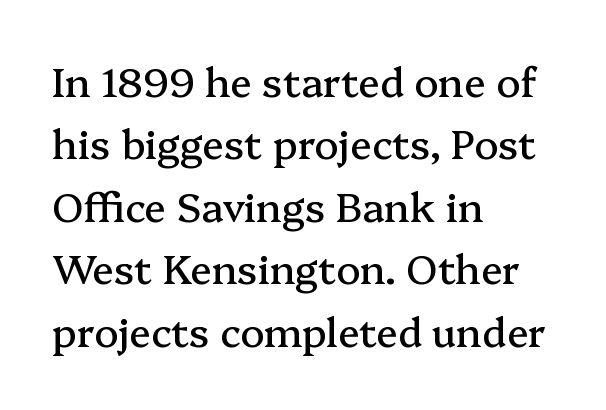
Q: Is the text italic (slanted)? A: No, it is upright.
Q: Is the typeface a serif or a sans-serif typeface? A: Serif.
Q: Is the text underlined? A: No.
Q: How is the paragraph aligned? A: Left-aligned.
Q: Is the spacing between letters normal or unusually wide? A: Normal.
Q: Is the spacing between lines tight, normal or loose? A: Normal.
Q: Width (condensed, normal, or wide)? A: Normal.
Q: Stroke contrast? A: Medium.
Q: x-height? A: Medium.
Q: Monospaced? A: No.
